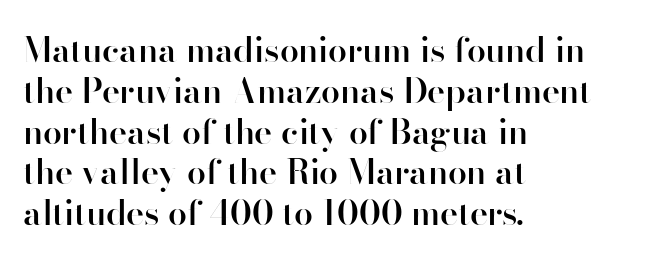
Q: Is the text bold? A: Semi-bold.
Q: Is the text italic (slanted)? A: No, it is upright.
Q: Is the typeface a serif or a sans-serif typeface? A: Sans-serif.
Q: Is the text underlined? A: No.
Q: How is the paragraph aligned? A: Left-aligned.
Q: Is the spacing between letters normal or unusually wide? A: Normal.
Q: Width (condensed, normal, or wide)? A: Normal.
Q: Stroke contrast? A: High.
Q: x-height? A: Small.
Q: Monospaced? A: No.
